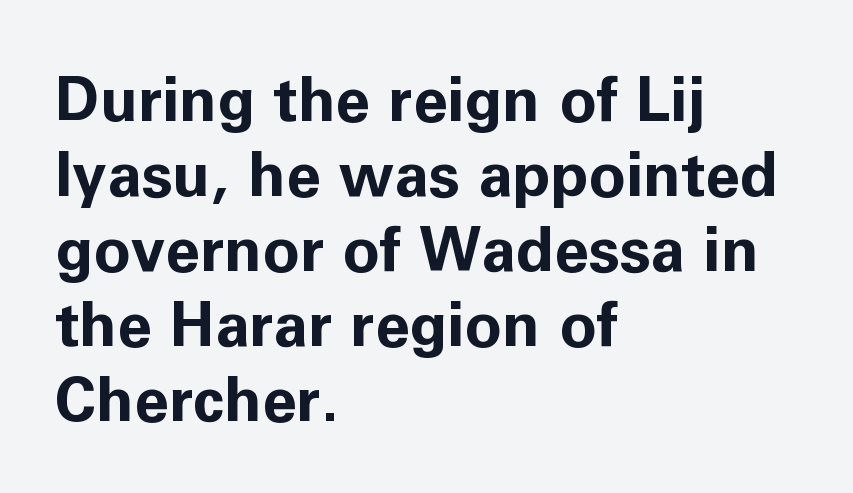
Q: Is the text bold? A: Yes.
Q: Is the text italic (slanted)? A: No, it is upright.
Q: Is the typeface a serif or a sans-serif typeface? A: Sans-serif.
Q: Is the text underlined? A: No.
Q: How is the paragraph aligned? A: Left-aligned.
Q: Is the spacing between letters normal or unusually wide? A: Normal.
Q: Width (condensed, normal, or wide)? A: Normal.
Q: Stroke contrast? A: Low.
Q: x-height? A: Medium.
Q: Monospaced? A: No.
